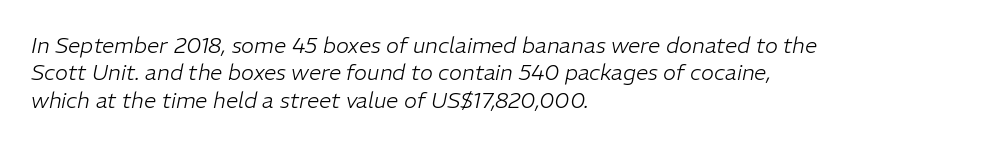
{"italic": "yes", "lean": "right", "slant_degrees": 11, "bold": "no", "underline": "no", "align": "left", "line_spacing_ratio": 1.24, "letter_spacing": "normal", "letter_spacing_em": 0.0, "glyph_px": 22}
